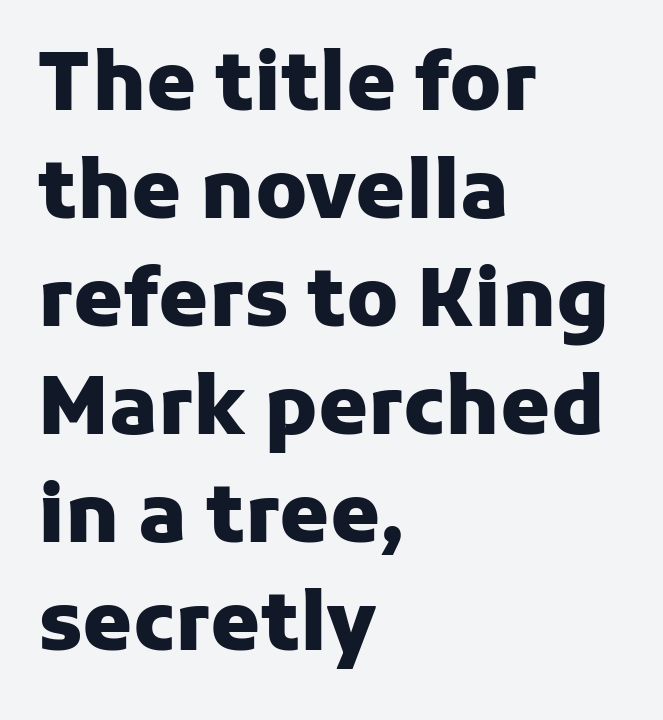
Q: Is the text bold? A: Yes.
Q: Is the text italic (slanted)? A: No, it is upright.
Q: Is the typeface a serif or a sans-serif typeface? A: Sans-serif.
Q: Is the text underlined? A: No.
Q: How is the paragraph aligned? A: Left-aligned.
Q: Is the spacing between letters normal or unusually wide? A: Normal.
Q: Is the spacing between lines tight, normal or loose? A: Normal.
Q: Width (condensed, normal, or wide)? A: Normal.
Q: Stroke contrast? A: Low.
Q: x-height? A: Medium.
Q: Monospaced? A: No.
